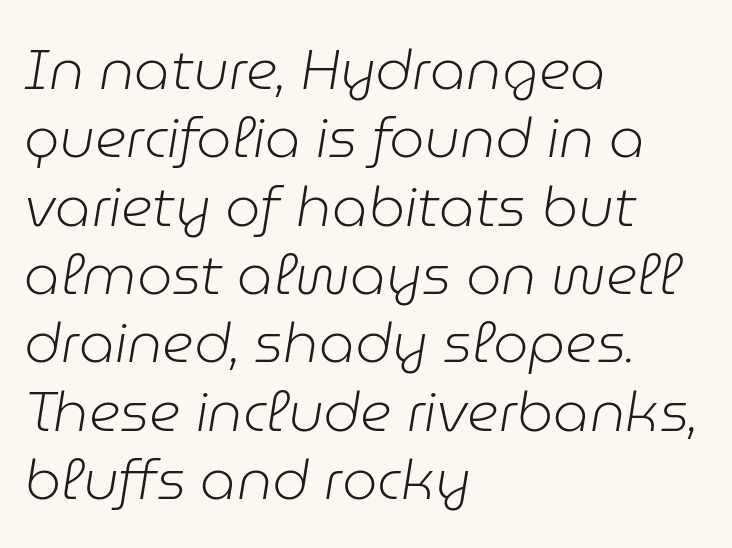
Q: Is the text bold? A: No.
Q: Is the text italic (slanted)? A: Yes, it leans right by about 9 degrees.
Q: Is the text underlined? A: No.
Q: How is the paragraph aligned? A: Left-aligned.
Q: Is the spacing between letters normal or unusually wide? A: Normal.
Q: Width (condensed, normal, or wide)? A: Normal.
Q: Stroke contrast? A: Low.
Q: x-height? A: Medium.
Q: Monospaced? A: No.
